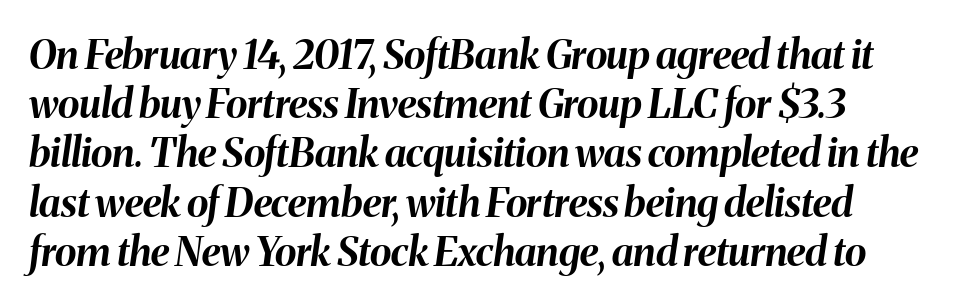
Note the varied advance widths — an 'i' is clearly narrower than an 'm'. You'd pick this weight for a headline — it's a proper bold. Any mark beneath the type? The region is blank. Emphasis-style slanted type is in use. You could call the tracking neutral — neither tight nor loose.
